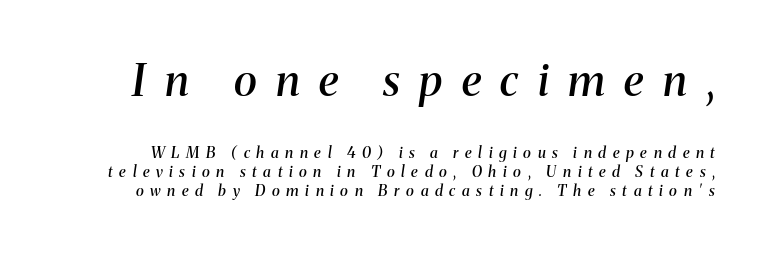
The image shows 44 px semibold serif type, italic (leaning right); set normal line spacing (1.27x), unusually wide letter spacing (+0.44 em), not underlined; the first (top) block is 2.93x larger; medium stroke contrast and a medium x-height.
